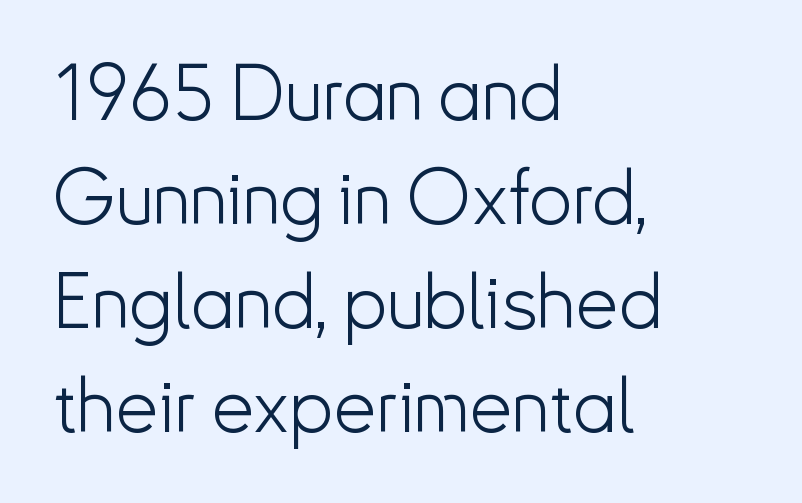
{"serif": "no", "italic": "no", "bold": "no", "weight": "light", "width": "normal", "stroke_contrast": "low", "x_height": "small", "monospaced": "no", "underline": "no", "align": "left", "line_spacing": "normal", "line_spacing_ratio": 1.37, "letter_spacing": "normal", "letter_spacing_em": 0.0, "glyph_px": 76}
